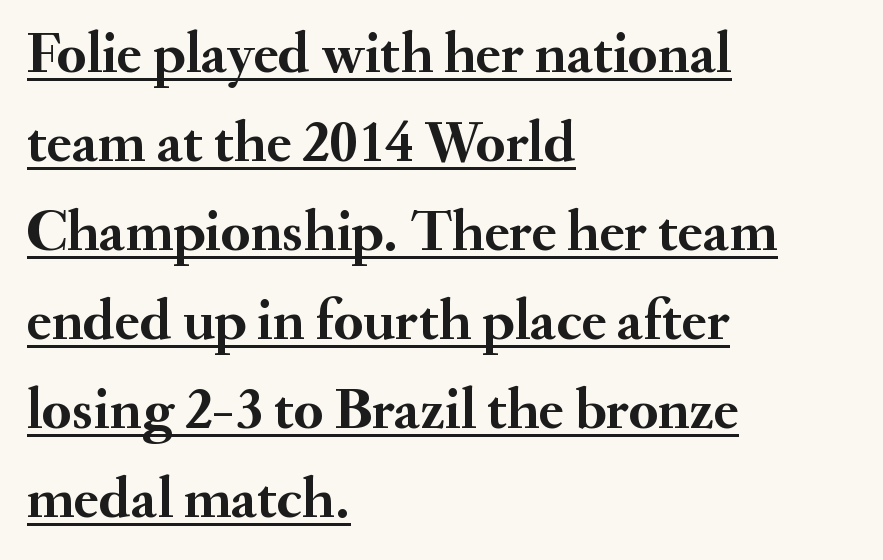
The image shows 59 px semibold serif type, upright; set left-aligned, normal line spacing (1.51x), normal letter spacing, underlined; medium stroke contrast and a small x-height.
